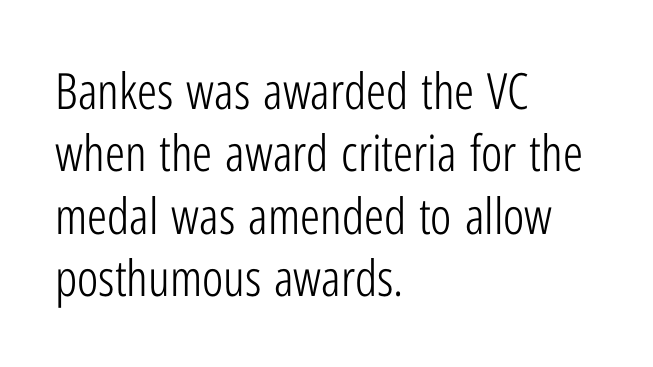
Q: Is the text bold? A: No.
Q: Is the text italic (slanted)? A: No, it is upright.
Q: Is the typeface a serif or a sans-serif typeface? A: Sans-serif.
Q: Is the text underlined? A: No.
Q: How is the paragraph aligned? A: Left-aligned.
Q: Is the spacing between letters normal or unusually wide? A: Normal.
Q: Is the spacing between lines tight, normal or loose? A: Normal.
Q: Width (condensed, normal, or wide)? A: Condensed.
Q: Stroke contrast? A: Low.
Q: x-height? A: Medium.
Q: Monospaced? A: No.
